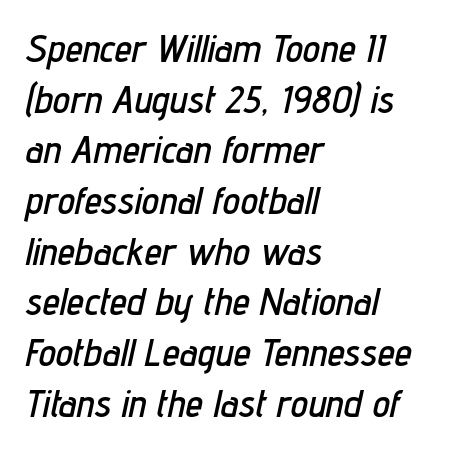
Q: Is the text italic (slanted)? A: Yes, it leans right by about 12 degrees.
Q: Is the text underlined? A: No.
Q: How is the paragraph aligned? A: Left-aligned.
Q: Is the spacing between letters normal or unusually wide? A: Normal.
Q: Is the spacing between lines tight, normal or loose? A: Normal.
Q: Width (condensed, normal, or wide)? A: Condensed.
Q: Stroke contrast? A: Low.
Q: x-height? A: Medium.
Q: Monospaced? A: No.
